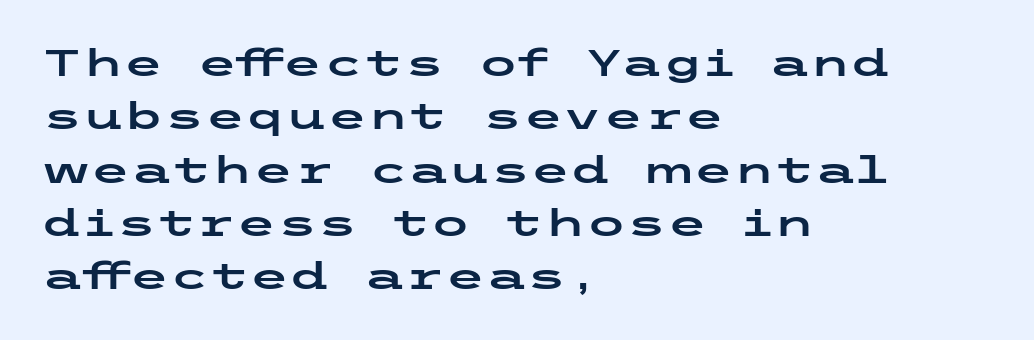
The image shows 37 px wide sans-serif type, upright; set left-aligned, normal line spacing (1.44x), normal letter spacing, not underlined; low stroke contrast and a medium x-height.
